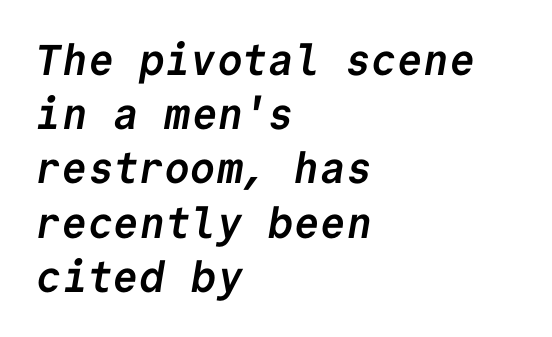
{"serif": "no", "bold": "yes", "weight": "semibold", "width": "normal", "stroke_contrast": "low", "x_height": "medium", "monospaced": "yes", "underline": "no", "align": "left", "line_spacing": "normal", "line_spacing_ratio": 1.26, "letter_spacing": "normal", "letter_spacing_em": 0.0, "glyph_px": 43}
